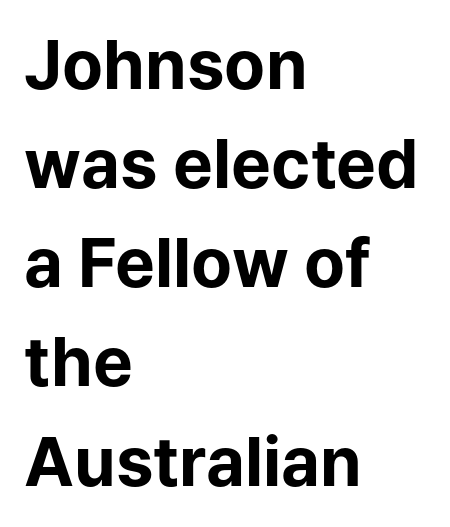
The image shows 67 px bold sans-serif type, upright; set left-aligned, normal line spacing (1.48x), normal letter spacing, not underlined; low stroke contrast and a medium x-height.
